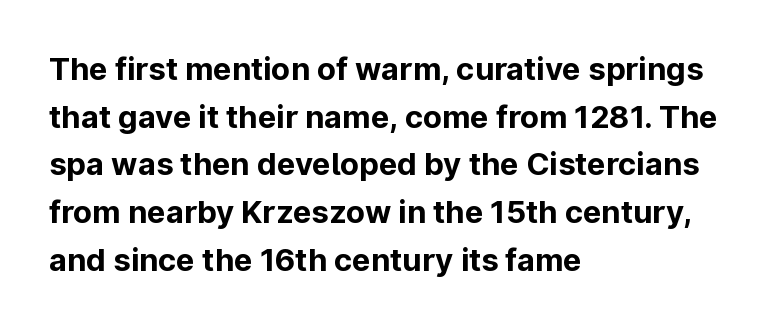
The image shows 31 px bold sans-serif type, upright; set left-aligned, normal line spacing (1.54x), normal letter spacing, not underlined; low stroke contrast and a medium x-height.
